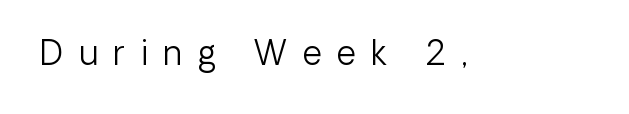
The image shows 33 px light sans-serif type, upright; set unusually wide letter spacing (+0.47 em), not underlined; low stroke contrast and a medium x-height.
